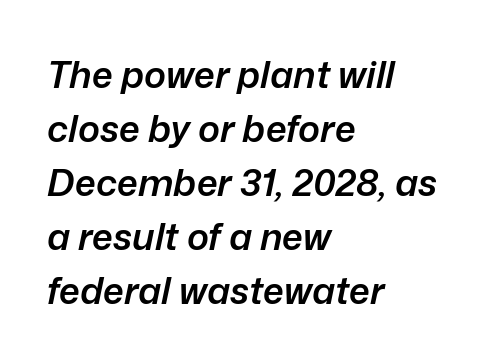
{"italic": "yes", "lean": "right", "slant_degrees": 12, "bold": "semi", "weight": "semibold", "width": "normal", "stroke_contrast": "low", "x_height": "medium", "monospaced": "no", "underline": "no", "align": "left", "line_spacing": "normal", "line_spacing_ratio": 1.46, "letter_spacing": "normal", "letter_spacing_em": 0.0, "glyph_px": 37}
